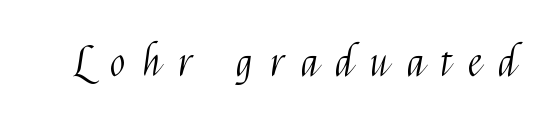
The image shows 41 px light, condensed sans-serif type; set unusually wide letter spacing (+0.43 em), not underlined; medium stroke contrast and a medium x-height.
